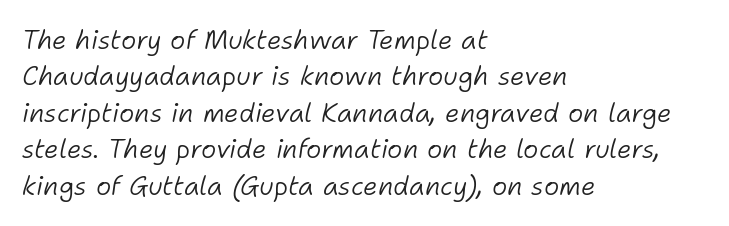
{"italic": "yes", "lean": "right", "slant_degrees": 11, "bold": "no", "underline": "no", "align": "left", "line_spacing": "normal", "line_spacing_ratio": 1.4, "letter_spacing": "normal", "letter_spacing_em": 0.0, "glyph_px": 26}
